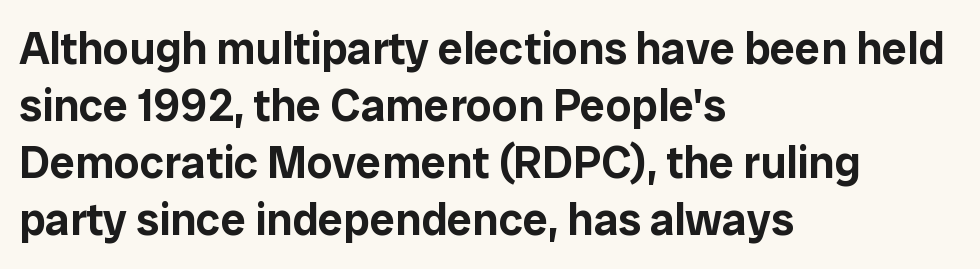
Spacing verdict: proportional, widths tailored to each character. In terms of leading, this rendering sits right in the middle. The letters stand upright; this is a roman face. This rendering features lettering with no underline. Where is the straight margin? On the left.
